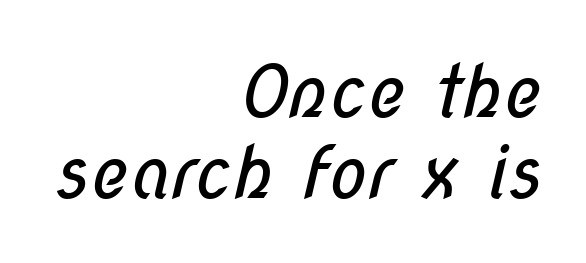
The image shows 72 px regular-weight, condensed sans-serif type; set right-aligned, tight line spacing (1.12x), normal letter spacing, not underlined; low stroke contrast and a medium x-height.
